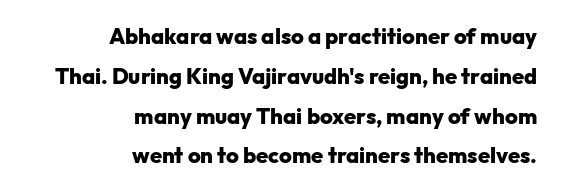
Tracking value appears to be zero — textbook default spacing. Nope, not italic — everything's standing straight. Every row of glyphs terminates at an identical x-position on the right. The strokes are fattened all the way to bold. Type without underlining.
